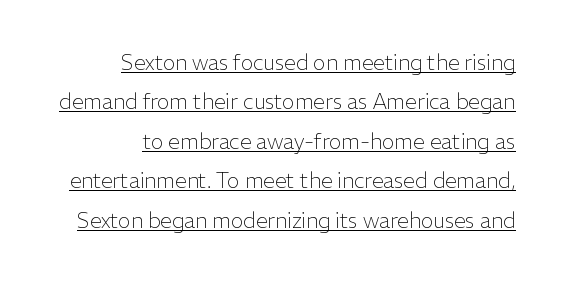
Each line of the rendering has a horizontal stroke beneath the glyphs. Reading down the block, your eye finds every line finishing at a fixed right position. Nobody touched the tracking dial on this one. Vertical stems look standard width or narrower in stroke. A roman cut, with each character standing at attention.
